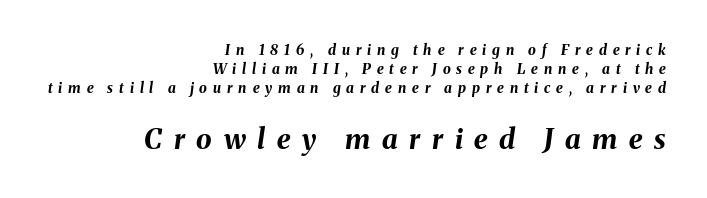
The image shows 28 px bold type, italic (leaning right); set right-aligned, normal line spacing (1.36x), unusually wide letter spacing (+0.42 em), not underlined; the second (bottom) block is 2.0x larger; medium stroke contrast and a medium x-height.
